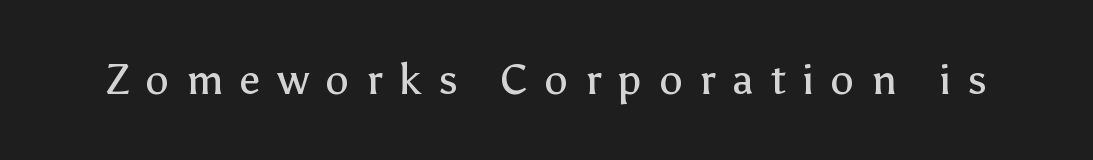
{"serif": "no", "italic": "no", "bold": "no", "weight": "regular", "width": "normal", "stroke_contrast": "low", "x_height": "medium", "monospaced": "no", "underline": "no", "letter_spacing": "wide", "letter_spacing_em": 0.4, "glyph_px": 42}
